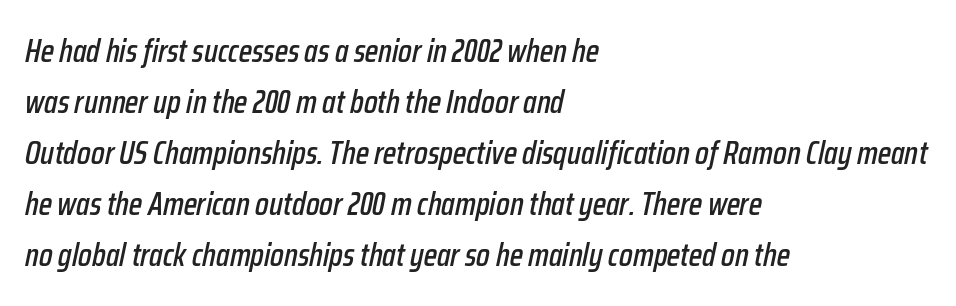
Q: Is the text italic (slanted)? A: Yes, it leans right by about 12 degrees.
Q: Is the text underlined? A: No.
Q: How is the paragraph aligned? A: Left-aligned.
Q: Is the spacing between letters normal or unusually wide? A: Normal.
Q: Is the spacing between lines tight, normal or loose? A: Normal.
Q: Width (condensed, normal, or wide)? A: Condensed.
Q: Stroke contrast? A: Low.
Q: x-height? A: Medium.
Q: Monospaced? A: No.
